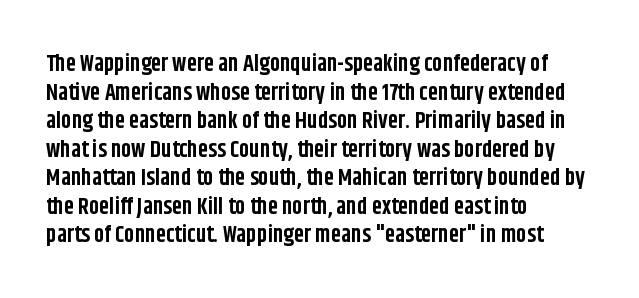
Every character sits straight up, as roman type does. Stroke thickness is high; the sample reads as a true bold. Inter-character spacing is left at the font's built-in metrics. Casual observation: everything's shoved over to the left. The specimen omits any rule beneath the text block's lines.
